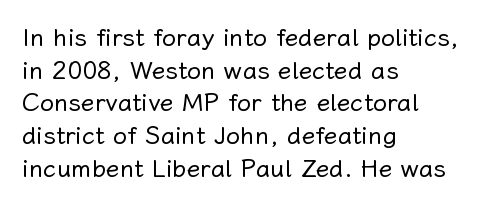
{"italic": "no", "bold": "no", "underline": "no", "align": "left", "line_spacing": "normal", "line_spacing_ratio": 1.31, "letter_spacing": "normal", "letter_spacing_em": 0.0, "glyph_px": 25}
